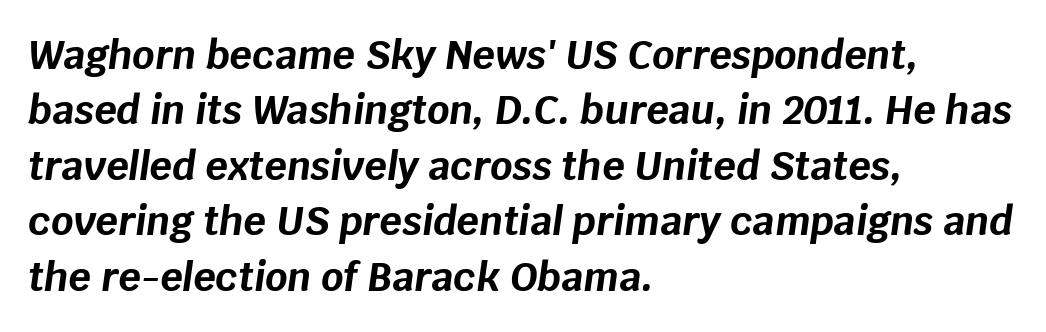
Q: Is the text bold? A: Yes.
Q: Is the text italic (slanted)? A: Yes, it leans right by about 8 degrees.
Q: Is the text underlined? A: No.
Q: How is the paragraph aligned? A: Left-aligned.
Q: Is the spacing between letters normal or unusually wide? A: Normal.
Q: Is the spacing between lines tight, normal or loose? A: Normal.
Q: Width (condensed, normal, or wide)? A: Normal.
Q: Stroke contrast? A: Low.
Q: x-height? A: Large.
Q: Monospaced? A: No.
